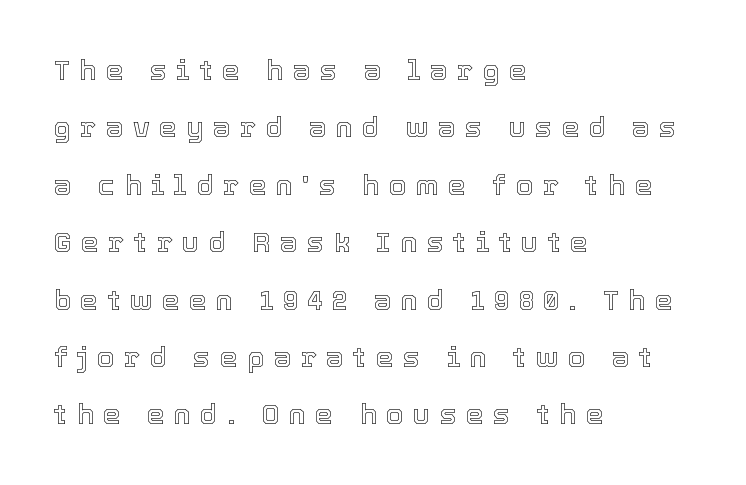
Honestly, there is no underline to notice here at all. Characters follow at a spacing far wider than the type designer built in. Varying glyph widths throughout — classic text-font behaviour. A classic flush-left, rag-right setting is used for this passage.
